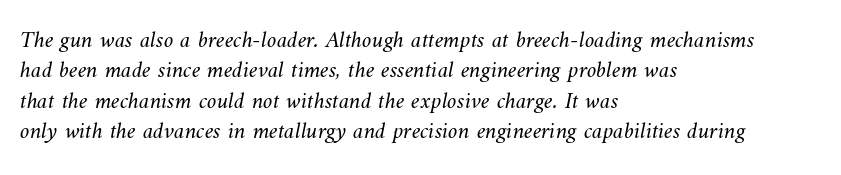
Q: Is the text bold? A: No.
Q: Is the text underlined? A: No.
Q: How is the paragraph aligned? A: Left-aligned.
Q: Is the spacing between letters normal or unusually wide? A: Normal.
Q: Is the spacing between lines tight, normal or loose? A: Normal.
